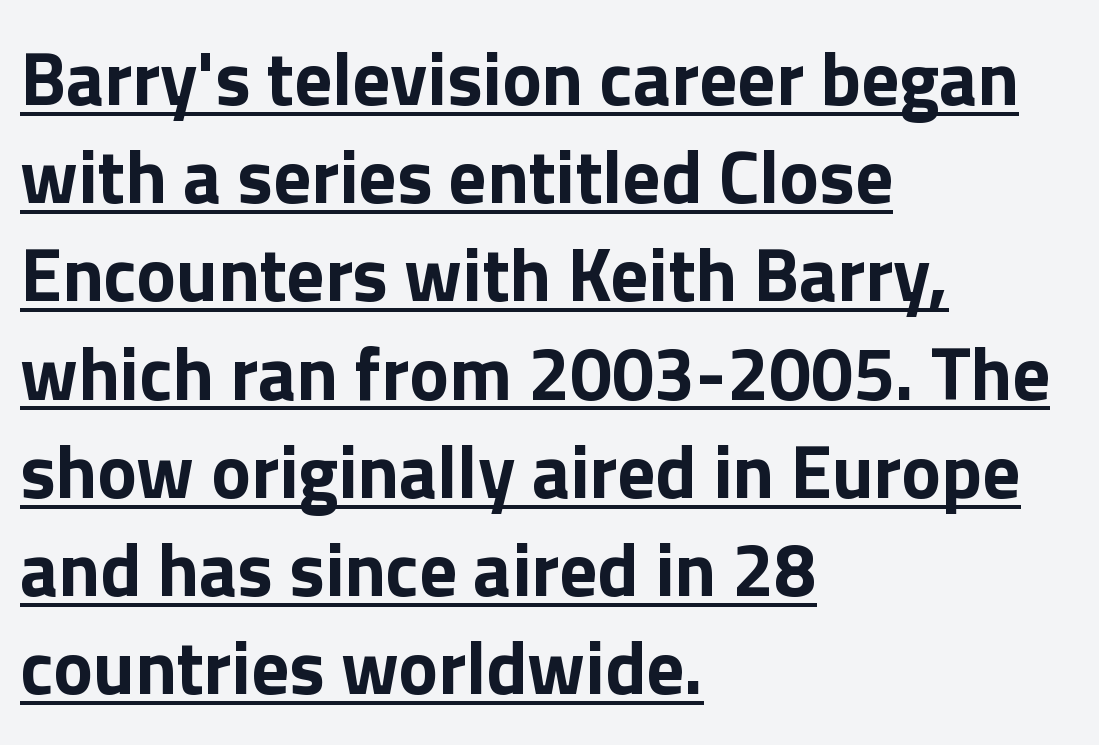
{"serif": "no", "italic": "no", "bold": "yes", "weight": "bold", "width": "normal", "stroke_contrast": "low", "x_height": "medium", "monospaced": "no", "underline": "yes", "align": "left", "line_spacing": "normal", "line_spacing_ratio": 1.31, "letter_spacing": "normal", "letter_spacing_em": 0.0, "glyph_px": 75}
